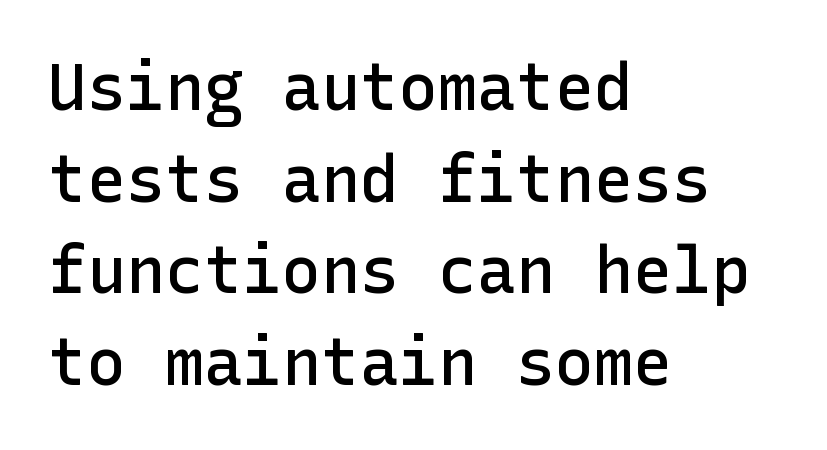
Unmarked baselines from the first word to the last. Note: no serifs on the glyphs. Here the glyphs are tracked normally, forming tight word shapes. Compared with typical paragraphs, the rows here are spaced about the same. A student would call this left alignment; a typographer would say flush left, rag right. Do the letters lean? They stand straight.
